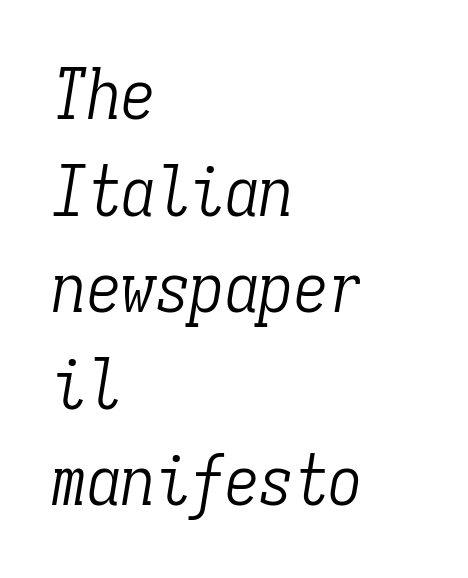
The rag falls on the right side of this text block. Look at the tracking — it's just the regular setting, nothing added. The lines sit at an ordinary, default distance from one another. The cut favours lightness, reaching ordinary text weight at its darkest. The space beneath each line is pristine and unruled. You can tell from the footed stems that serif type was used.
